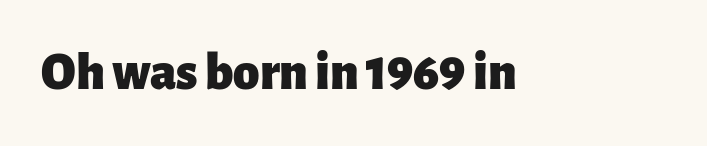
The image shows 53 px heavy sans-serif type, upright; set normal letter spacing, not underlined; low stroke contrast and a medium x-height.
